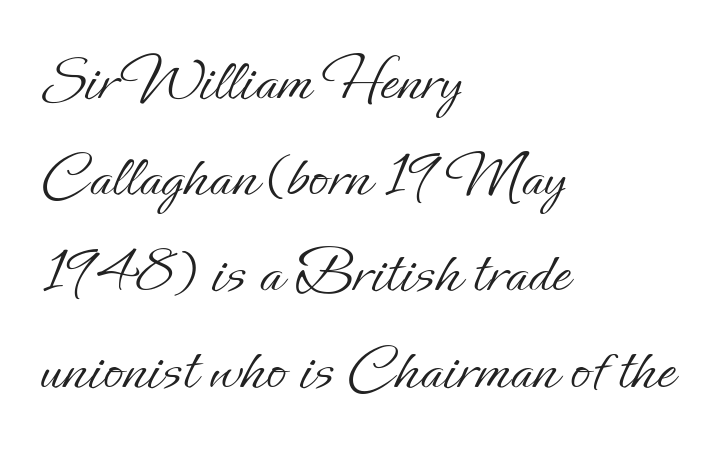
The image shows 65 px light type; set left-aligned, normal line spacing (1.48x), normal letter spacing, not underlined; low stroke contrast and a small x-height.
